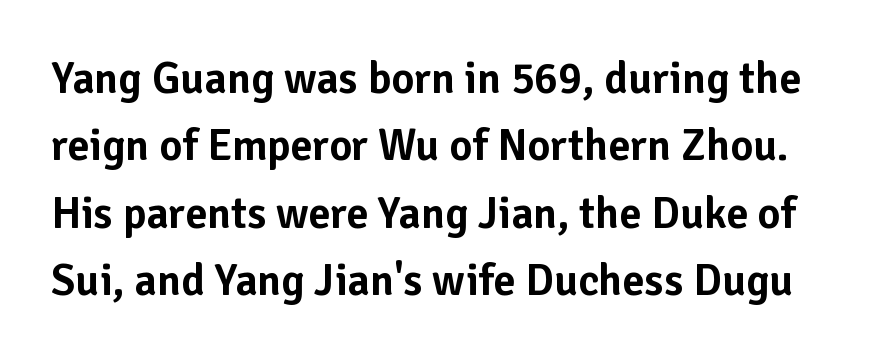
Q: Is the text italic (slanted)? A: No, it is upright.
Q: Is the typeface a serif or a sans-serif typeface? A: Sans-serif.
Q: Is the text underlined? A: No.
Q: Is the spacing between letters normal or unusually wide? A: Normal.
Q: Is the spacing between lines tight, normal or loose? A: Normal.
Q: Width (condensed, normal, or wide)? A: Normal.
Q: Stroke contrast? A: Low.
Q: x-height? A: Medium.
Q: Monospaced? A: No.
